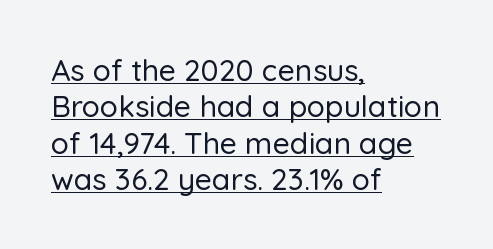
Italic: no, the glyphs are upright roman. The passage shown has conventional tracking throughout. Short and long lines alike share a common starting point at left. Nothing sits at the stroke ends, so this counts as sans-serif.
